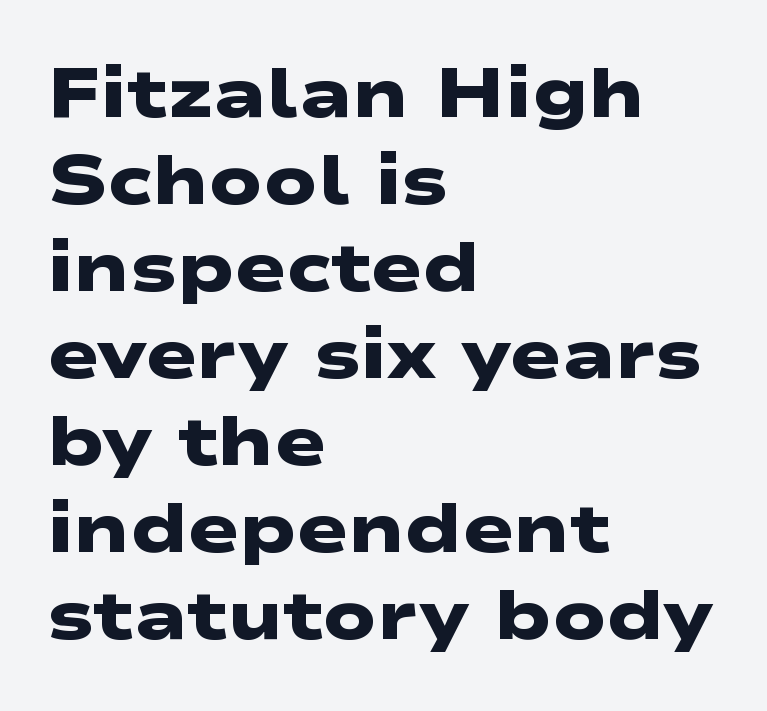
Decoration check: the copy has no underline. These lines are composed in type without serifs. Short and long lines alike share a common starting point at left. Note the varied advance widths — an 'i' is clearly narrower than an 'm'.
